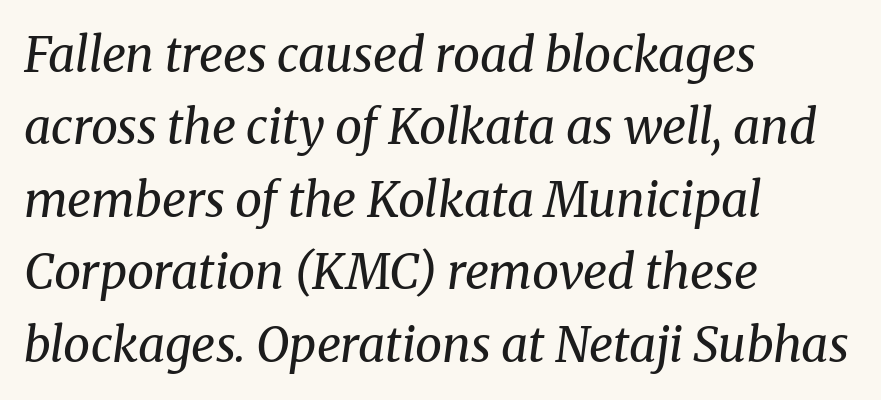
The words here are not underlined. All the whitespace from short lines collects on the right. Think standard paragraph weight, or any step lighter than that. The rendering uses natural spacing where letterforms have individual widths. These lines are composed in type with serifs.
